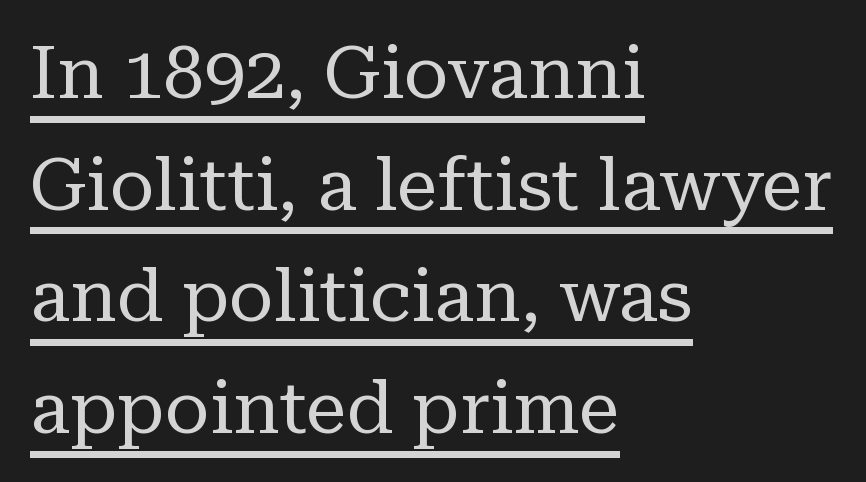
{"serif": "yes", "italic": "no", "bold": "no", "weight": "regular", "width": "normal", "stroke_contrast": "low", "x_height": "medium", "monospaced": "no", "underline": "yes", "align": "left", "line_spacing": "normal", "line_spacing_ratio": 1.53, "letter_spacing": "normal", "letter_spacing_em": 0.0, "glyph_px": 73}
